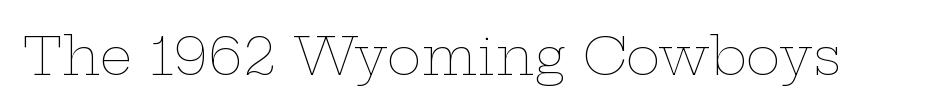
The tracking reads as untouched default to a designer's eye. No extra ink here — the face is not bold. Here the designer chose a conventional face with non-uniform glyph widths. Characters remain perfectly vertical along every line. The space beneath each line is pristine and unruled.
